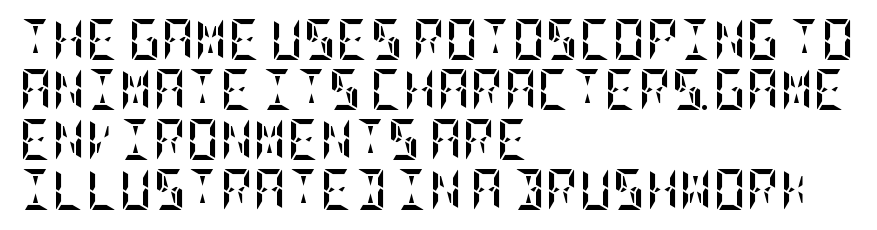
In terms of posture, this sample is upright. Alignment: flush left. Caption: bold face, heavy strokes. Glance below the letters and you will spot only blank space.
